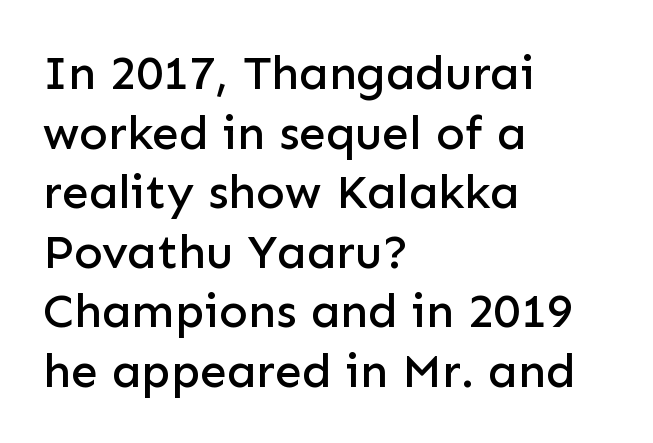
The image shows 48 px sans-serif type, upright; set left-aligned, line spacing 1.24x, normal letter spacing, not underlined; low stroke contrast and a medium x-height.
